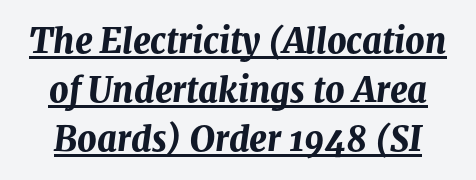
How heavy is the stroke? Heavy — this is a bold. Varying glyph widths throughout — classic text-font behaviour. Standard letterfit; no display-style spreading of the glyphs. Quick note: italic. Regarding leading, the lines here are spaced in the standard way. This is underlined copy, the kind a proofreader might mark for attention.
